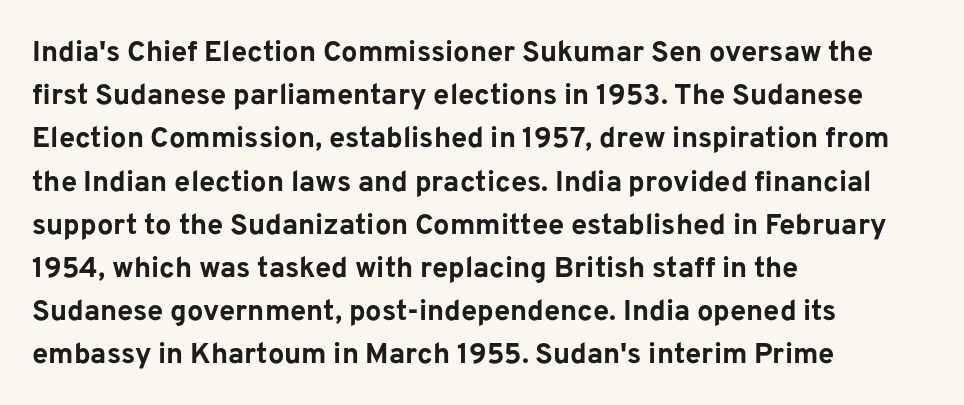
{"serif": "no", "italic": "no", "bold": "yes", "weight": "bold", "width": "normal", "stroke_contrast": "low", "x_height": "medium", "monospaced": "no", "underline": "no", "align": "left", "line_spacing": "normal", "line_spacing_ratio": 1.49, "letter_spacing": "normal", "letter_spacing_em": 0.0, "glyph_px": 29}
